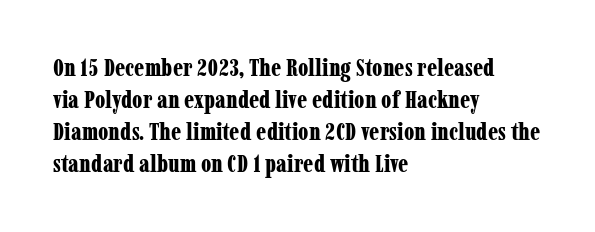
{"italic": "no", "bold": "yes", "underline": "no", "align": "left", "line_spacing": "normal", "line_spacing_ratio": 1.34, "letter_spacing": "normal", "letter_spacing_em": 0.0, "glyph_px": 24}
